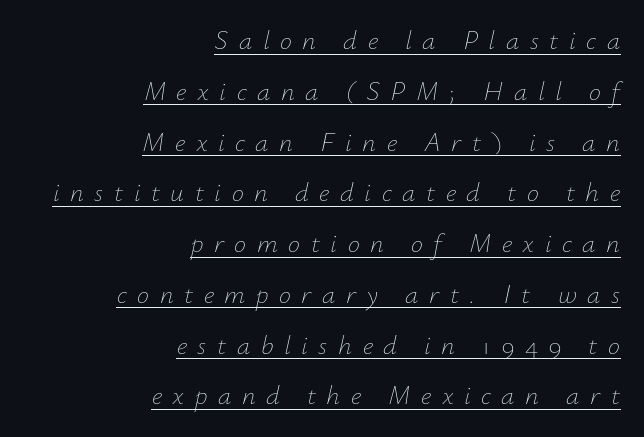
Q: Is the text bold? A: No.
Q: Is the text italic (slanted)? A: Yes, it leans right by about 12 degrees.
Q: Is the text underlined? A: Yes.
Q: How is the paragraph aligned? A: Right-aligned.
Q: Is the spacing between letters normal or unusually wide? A: Unusually wide.
